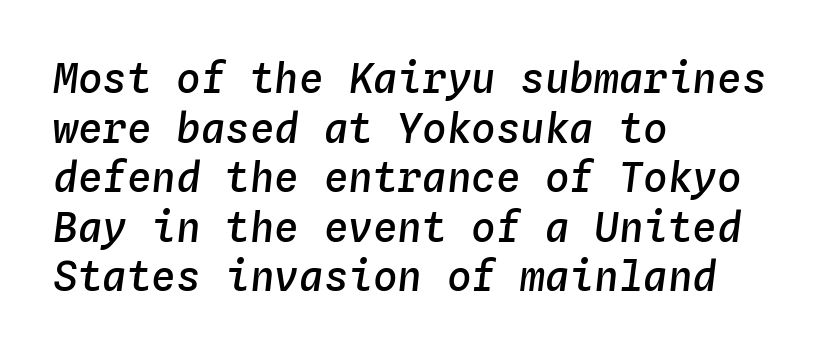
Its strokes are somewhat broadened, the hallmark of semibold type. The setting favours the left margin, as ordinary paragraphs usually do. The face used here is rendered with its standard letterfit. A typesetter would call this monospace, since all characters share one set width. Descenders are the only things crossing below the line. Does the lettering tilt? It does — this is italic.
